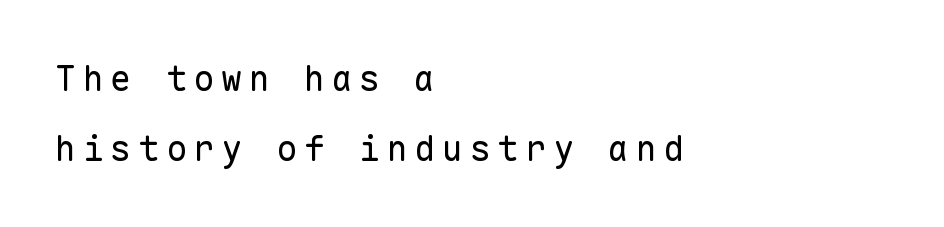
Grotesque or geometric, the face here clearly has no serifs. The vertical gap from one line to the next is large. The paragraph shown leans on its left margin. Glance below the letters and you will spot only blank space. The letters look calm and open, with moderate or lighter stems. Characters remain perfectly vertical along every line.
